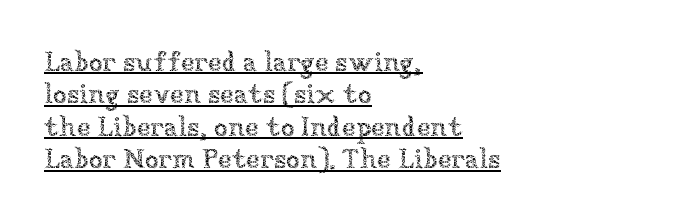
{"italic": "no", "bold": "no", "weight": "thin", "width": "normal", "stroke_contrast": "low", "x_height": "medium", "monospaced": "no", "underline": "yes", "align": "left", "line_spacing_ratio": 1.16, "letter_spacing": "normal", "letter_spacing_em": 0.0, "glyph_px": 28}
